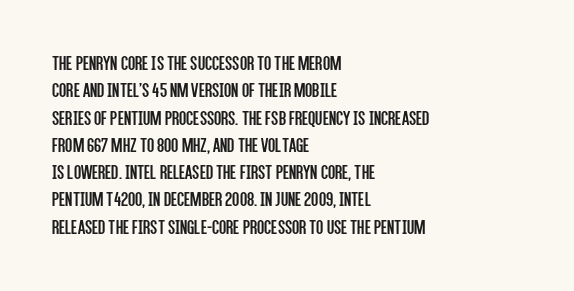
{"italic": "no", "bold": "no", "underline": "no", "align": "left", "line_spacing": "normal", "line_spacing_ratio": 1.3, "letter_spacing": "normal", "letter_spacing_em": 0.0, "glyph_px": 21}
